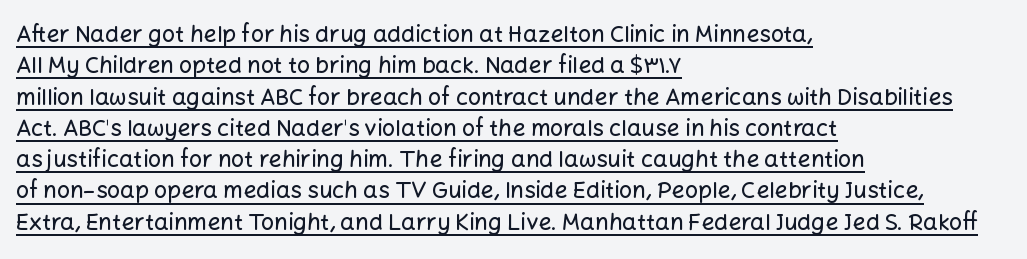
The image shows 23 px text type, upright; set left-aligned, normal line spacing (1.36x), normal letter spacing, underlined.
